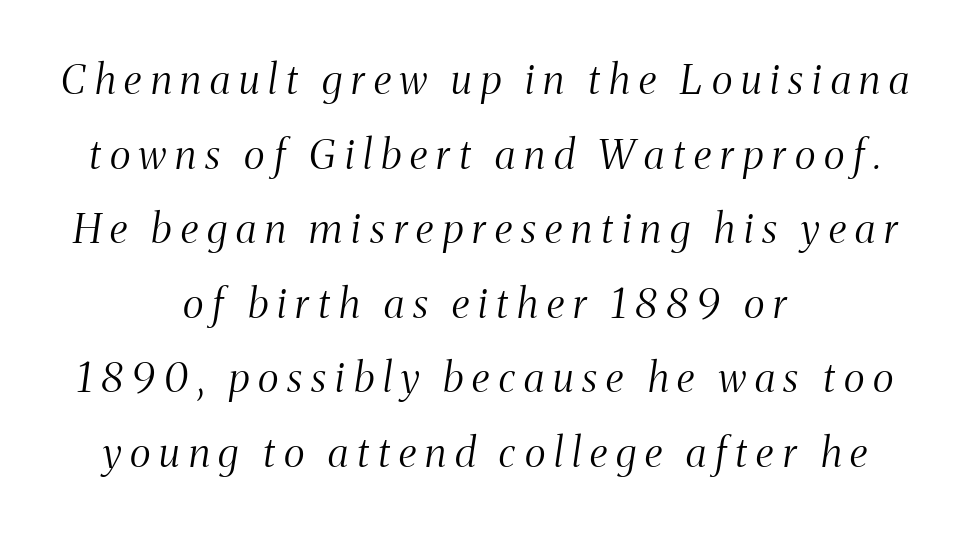
Q: Is the text bold? A: No.
Q: Is the text italic (slanted)? A: Yes, it leans right by about 8 degrees.
Q: Is the typeface a serif or a sans-serif typeface? A: Serif.
Q: Is the text underlined? A: No.
Q: How is the paragraph aligned? A: Centered.
Q: Is the spacing between letters normal or unusually wide? A: Unusually wide.
Q: Width (condensed, normal, or wide)? A: Condensed.
Q: Stroke contrast? A: Medium.
Q: x-height? A: Medium.
Q: Monospaced? A: No.
